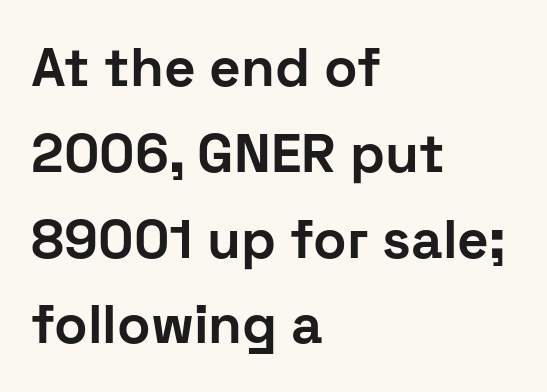
No extra tracking has been applied to these lines. The glyphs in this specimen are sans serif. All the whitespace from short lines collects on the right. Glance below the letters and you will spot only blank space. Chunky letters — that's bold for sure.
